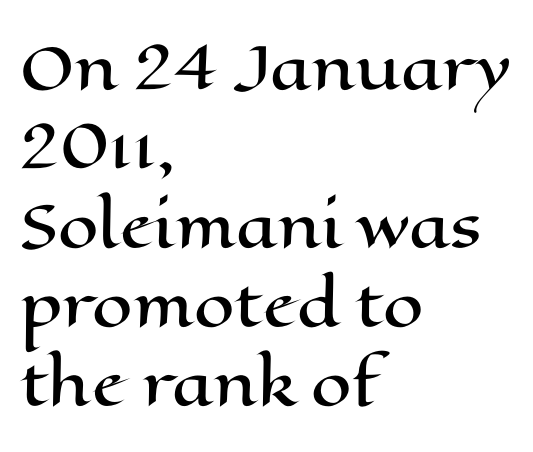
{"italic": "no", "width": "wide", "stroke_contrast": "high", "x_height": "medium", "monospaced": "no", "underline": "no", "align": "left", "line_spacing": "normal", "line_spacing_ratio": 1.36, "letter_spacing": "normal", "letter_spacing_em": 0.0, "glyph_px": 58}
